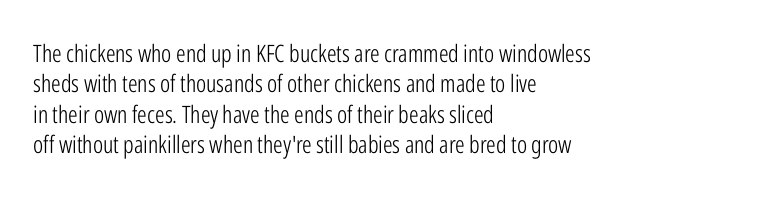
Q: Is the text bold? A: No.
Q: Is the text italic (slanted)? A: No, it is upright.
Q: Is the text underlined? A: No.
Q: How is the paragraph aligned? A: Left-aligned.
Q: Is the spacing between letters normal or unusually wide? A: Normal.
Q: Is the spacing between lines tight, normal or loose? A: Normal.
